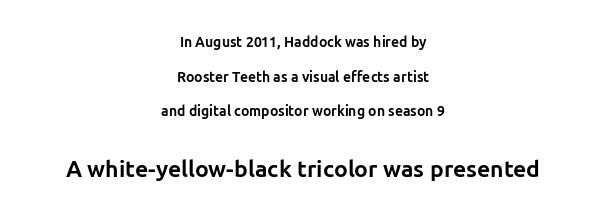
Emphasis by weight is at full strength: bold. How would I describe the line gaps? Wide and relaxed. The second block has been scaled up relative to the first. The letters sit at their default tracking, neither squeezed nor spread. Italic? Not at all — the glyphs are vertical.
